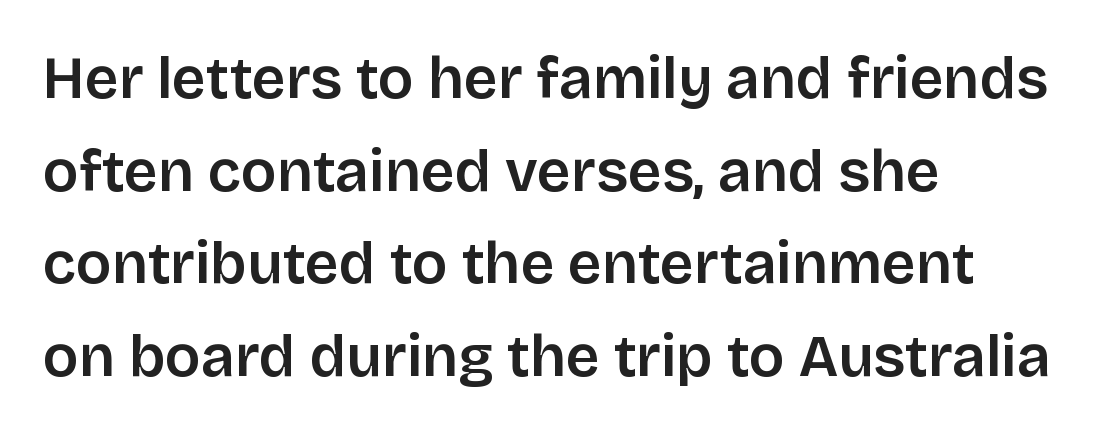
Check the space under the baseline: it is left empty. Here the designer chose a conventional face with non-uniform glyph widths. Notice how the passage keeps a crisp vertical edge on the left only. The letters carry no serifs — their stems end cleanly without finishing strokes. You could call the tracking neutral — neither tight nor loose. Every character sits straight up, as roman type does.
